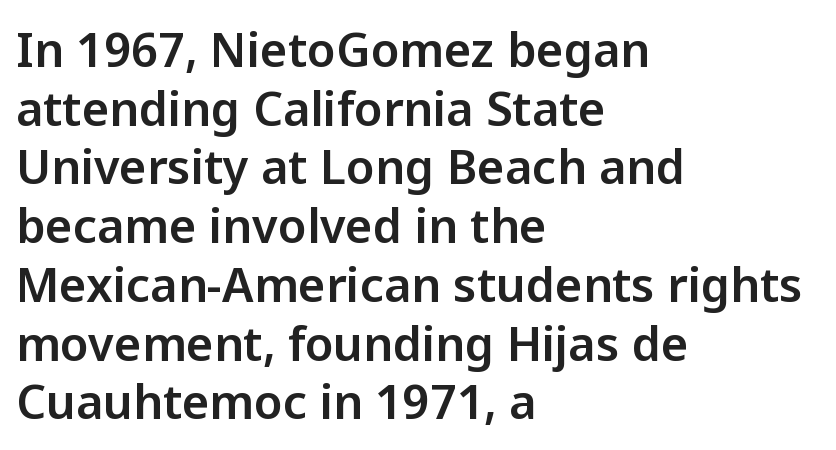
Q: Is the text italic (slanted)? A: No, it is upright.
Q: Is the typeface a serif or a sans-serif typeface? A: Sans-serif.
Q: Is the text underlined? A: No.
Q: How is the paragraph aligned? A: Left-aligned.
Q: Is the spacing between letters normal or unusually wide? A: Normal.
Q: Is the spacing between lines tight, normal or loose? A: Normal.
Q: Width (condensed, normal, or wide)? A: Normal.
Q: Stroke contrast? A: Low.
Q: x-height? A: Medium.
Q: Monospaced? A: No.
